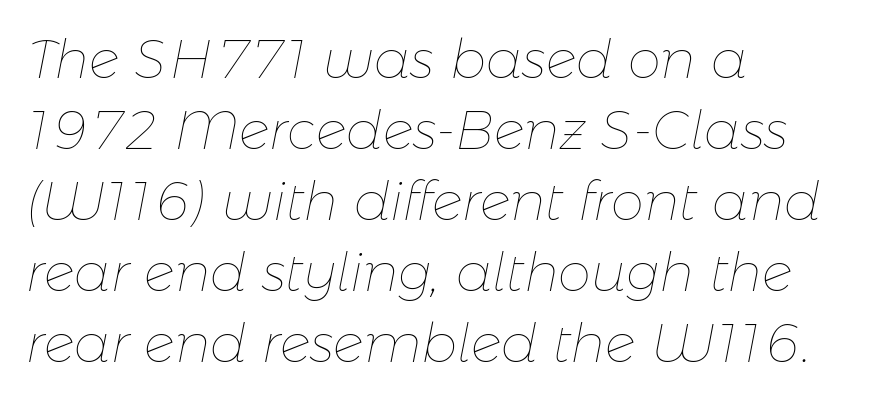
{"italic": "yes", "lean": "right", "slant_degrees": 11, "bold": "no", "weight": "thin", "width": "normal", "stroke_contrast": "low", "x_height": "medium", "monospaced": "no", "underline": "no", "align": "left", "line_spacing": "normal", "line_spacing_ratio": 1.34, "letter_spacing": "normal", "letter_spacing_em": 0.0, "glyph_px": 53}
